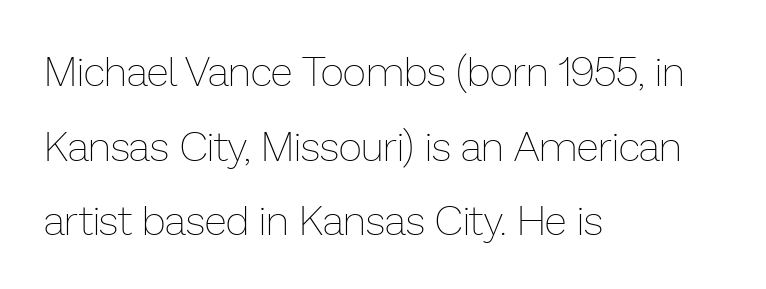
The font's upright variant was chosen for this text. You could not count columns in this text — the font is proportionally spaced. The gap between lines stays unmarked. The passage shown is not bold in any degree. Leftover space on each line is placed entirely after the last word. Short note: letters normally spaced.
